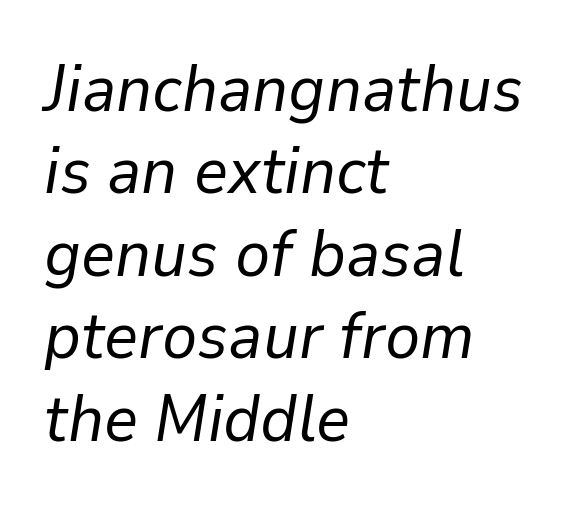
Q: Is the text bold? A: No.
Q: Is the text italic (slanted)? A: Yes, it leans right by about 9 degrees.
Q: Is the text underlined? A: No.
Q: How is the paragraph aligned? A: Left-aligned.
Q: Is the spacing between letters normal or unusually wide? A: Normal.
Q: Is the spacing between lines tight, normal or loose? A: Normal.
Q: Width (condensed, normal, or wide)? A: Normal.
Q: Stroke contrast? A: Low.
Q: x-height? A: Medium.
Q: Monospaced? A: No.
